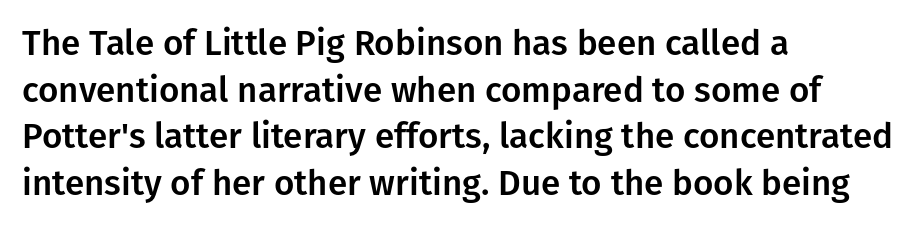
You can tell from the bare stems that sans-serif type was used. The ragged edge is on the right, which tells us the setting is flush left. Characters follow at the spacing the type designer built in. Leading matches the norm, producing a regular column. The face used here is proportionally spaced, like ordinary book or web type.
